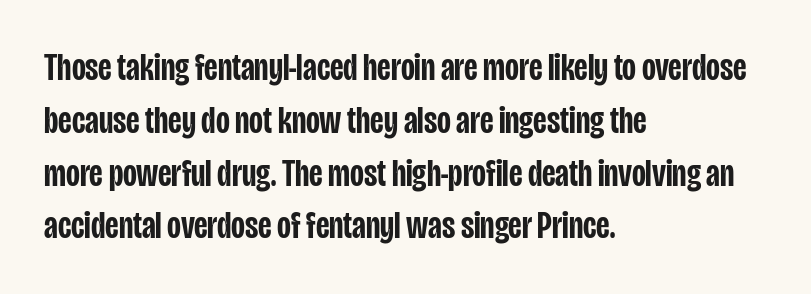
{"serif": "no", "italic": "no", "bold": "semi", "weight": "semibold", "width": "condensed", "stroke_contrast": "low", "x_height": "large", "monospaced": "no", "underline": "no", "align": "left", "line_spacing": "normal", "line_spacing_ratio": 1.39, "letter_spacing": "normal", "letter_spacing_em": 0.0, "glyph_px": 38}
